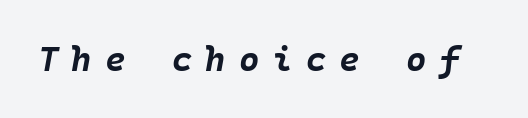
{"italic": "yes", "lean": "right", "slant_degrees": 10, "bold": "yes", "weight": "bold", "width": "normal", "stroke_contrast": "low", "x_height": "large", "underline": "no", "letter_spacing": "wide", "letter_spacing_em": 0.37, "glyph_px": 35}
